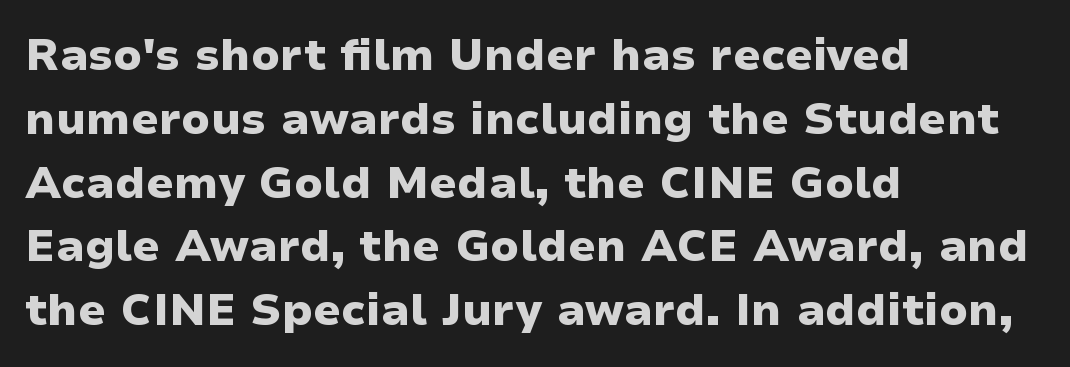
Character widths vary here, with narrow letters taking less room than wide ones. Notice how the passage keeps a crisp vertical edge on the left only. The line-height multiplier appears to be the usual default. Examine the stroke ends and you'll find no serifs. This sample uses an upright cut, with every glyph sitting square on the baseline. The type is set solid horizontally, with unmodified tracking.
